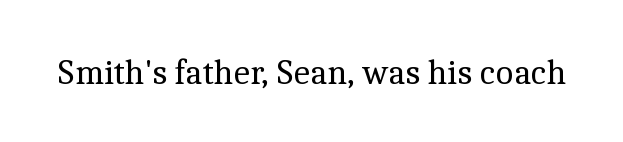
Q: Is the text bold? A: No.
Q: Is the text italic (slanted)? A: No, it is upright.
Q: Is the typeface a serif or a sans-serif typeface? A: Serif.
Q: Is the text underlined? A: No.
Q: Is the spacing between letters normal or unusually wide? A: Normal.
Q: Width (condensed, normal, or wide)? A: Normal.
Q: x-height? A: Medium.
Q: Monospaced? A: No.
